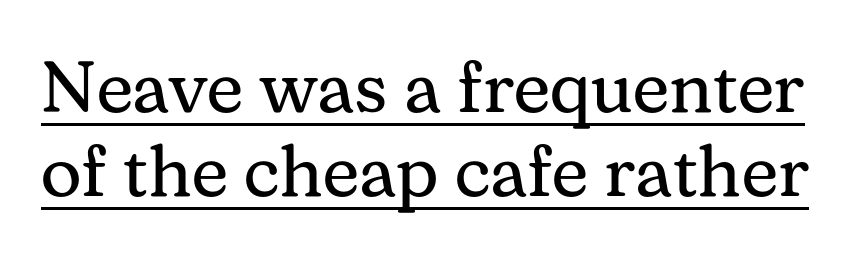
Q: Is the text bold? A: No.
Q: Is the text italic (slanted)? A: No, it is upright.
Q: Is the typeface a serif or a sans-serif typeface? A: Serif.
Q: Is the text underlined? A: Yes.
Q: Is the spacing between letters normal or unusually wide? A: Normal.
Q: Width (condensed, normal, or wide)? A: Normal.
Q: Stroke contrast? A: Medium.
Q: x-height? A: Medium.
Q: Monospaced? A: No.
